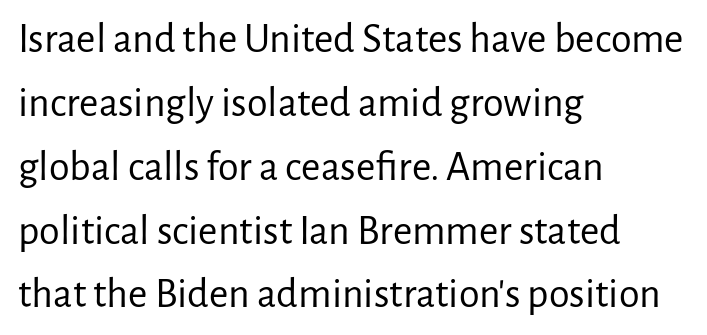
Where is the straight margin? On the left. Style check: upright. The passage shown is typed in a proportional face where columns would drift. You can tell from the bare stems that sans-serif type was used. No heavy texture on the line: the type isn't bold.
